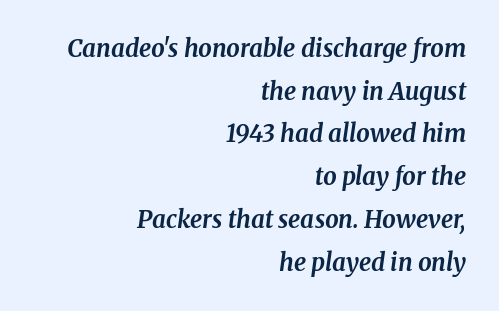
{"italic": "yes", "lean": "right", "slant_degrees": 8, "bold": "yes", "underline": "no", "align": "right", "line_spacing_ratio": 1.78, "letter_spacing": "normal", "letter_spacing_em": 0.0, "glyph_px": 24}
